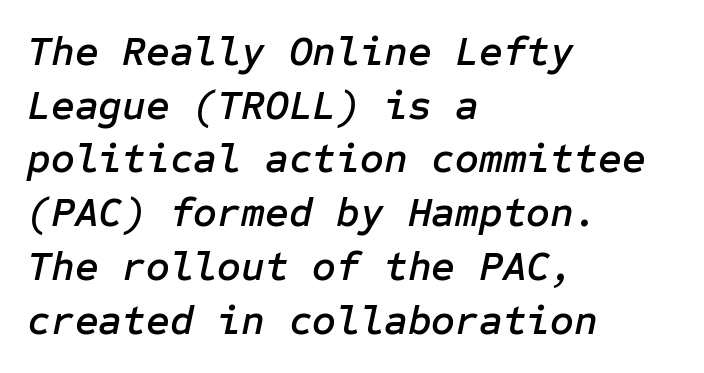
Q: Is the text italic (slanted)? A: Yes, it leans right by about 12 degrees.
Q: Is the text underlined? A: No.
Q: How is the paragraph aligned? A: Left-aligned.
Q: Is the spacing between letters normal or unusually wide? A: Normal.
Q: Is the spacing between lines tight, normal or loose? A: Normal.
Q: Width (condensed, normal, or wide)? A: Normal.
Q: Stroke contrast? A: Low.
Q: x-height? A: Medium.
